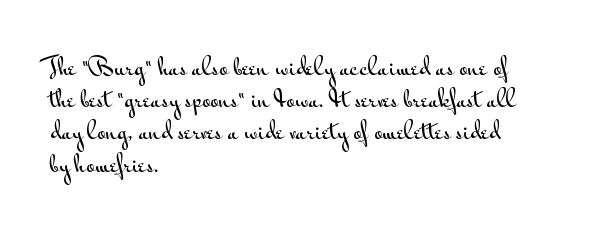
Q: Is the text italic (slanted)? A: Yes.
Q: Is the text underlined? A: No.
Q: How is the paragraph aligned? A: Left-aligned.
Q: Is the spacing between letters normal or unusually wide? A: Normal.
Q: Is the spacing between lines tight, normal or loose? A: Normal.
